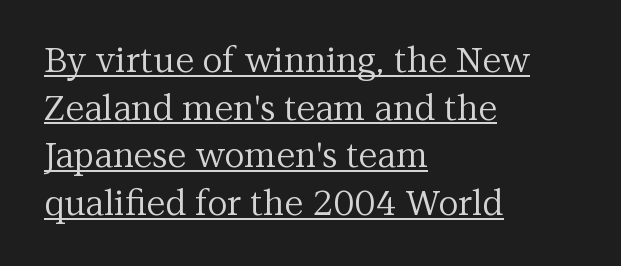
Each word holds together tightly as a unit, with standard inter-letter gaps. Check the space under the baseline: a stroke is drawn there. A typesetter would call this proportional, since set widths differ per character. The specimen reads as upright at a glance. Stem width sits at or under what a default text font uses. What's the leading like? Ordinary, nothing unusual.
